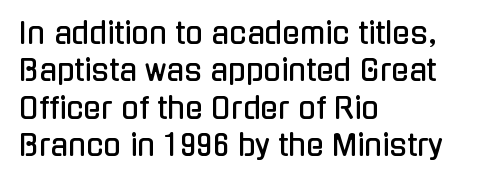
Q: Is the text italic (slanted)? A: No, it is upright.
Q: Is the typeface a serif or a sans-serif typeface? A: Sans-serif.
Q: Is the text underlined? A: No.
Q: How is the paragraph aligned? A: Left-aligned.
Q: Is the spacing between letters normal or unusually wide? A: Normal.
Q: Is the spacing between lines tight, normal or loose? A: Normal.
Q: Width (condensed, normal, or wide)? A: Condensed.
Q: Stroke contrast? A: Low.
Q: x-height? A: Medium.
Q: Monospaced? A: No.
